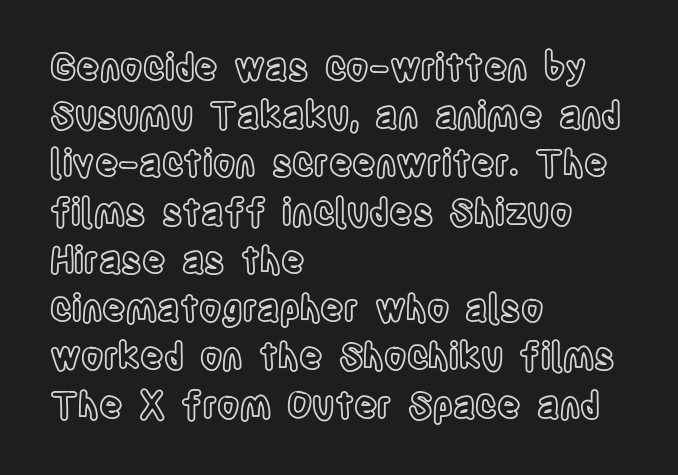
{"italic": "no", "width": "condensed", "x_height": "large", "monospaced": "no", "underline": "no", "align": "left", "line_spacing": "normal", "line_spacing_ratio": 1.34, "letter_spacing": "normal", "letter_spacing_em": 0.0, "glyph_px": 36}
